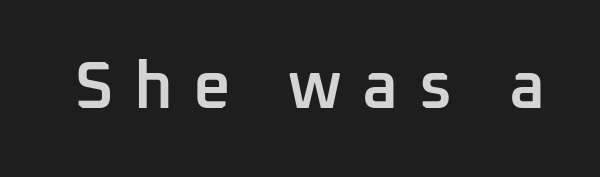
{"serif": "no", "italic": "no", "bold": "semi", "weight": "semibold", "width": "normal", "stroke_contrast": "low", "x_height": "medium", "monospaced": "no", "underline": "no", "letter_spacing": "wide", "letter_spacing_em": 0.31, "glyph_px": 66}
